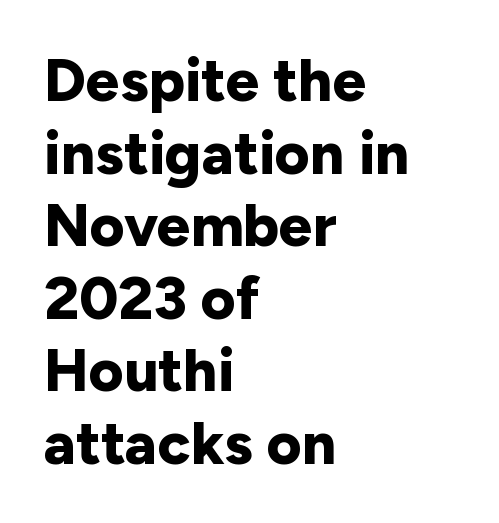
Strokes here are thick enough to call this a true bold. A typesetter would call this zero additional tracking. Notice how the passage keeps a crisp vertical edge on the left only. Honestly, there is no underline to notice here at all.
